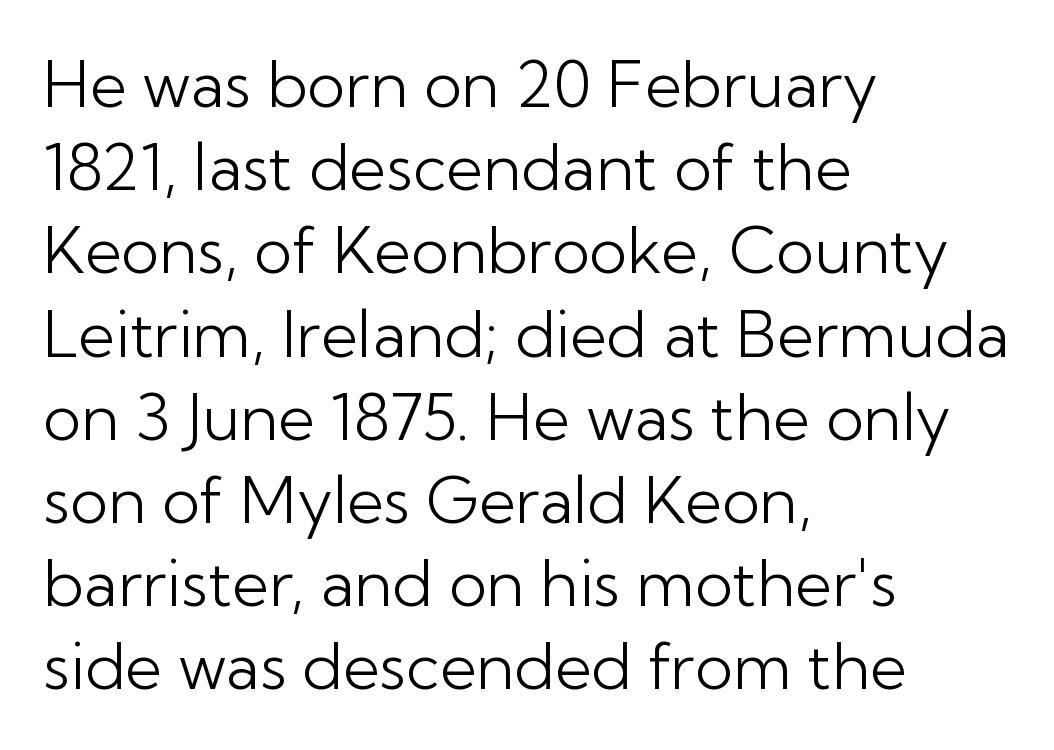
Clear beneath every line of the passage. Is the letter spacing exaggerated? No — it looks like the ordinary default. Typographically, this falls in the sans-serif category. Weight: not bold — regular or lighter. Alignment: flush left. Ascenders rise straight up at ninety degrees.
